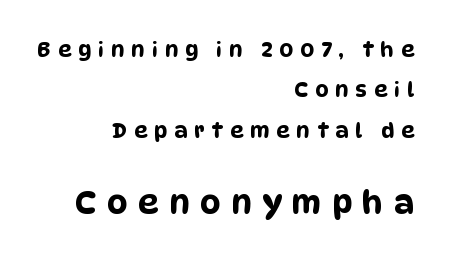
Q: Is the typeface a serif or a sans-serif typeface? A: Sans-serif.
Q: Is the text underlined? A: No.
Q: How is the paragraph aligned? A: Right-aligned.
Q: Is the spacing between letters normal or unusually wide? A: Unusually wide.
Q: Is the spacing between lines tight, normal or loose? A: Loose.
Q: Which block of text is set in a larger size, the first (top) or the second (bottom)? A: The second (bottom) one.
Q: Width (condensed, normal, or wide)? A: Condensed.
Q: Stroke contrast? A: Low.
Q: x-height? A: Large.
Q: Monospaced? A: No.
